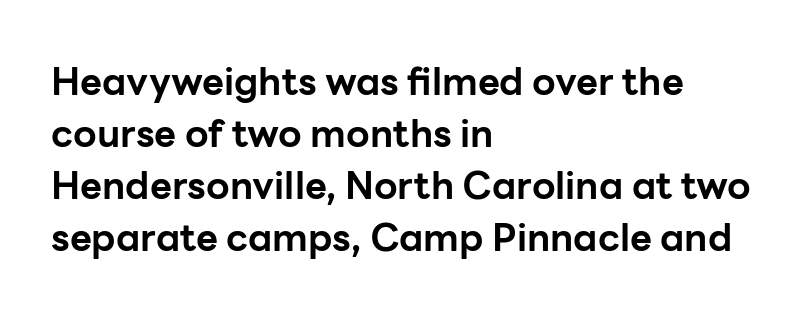
{"serif": "no", "italic": "no", "bold": "yes", "weight": "bold", "width": "normal", "stroke_contrast": "low", "x_height": "medium", "monospaced": "no", "underline": "no", "align": "left", "line_spacing": "normal", "line_spacing_ratio": 1.37, "letter_spacing": "normal", "letter_spacing_em": 0.0, "glyph_px": 38}
